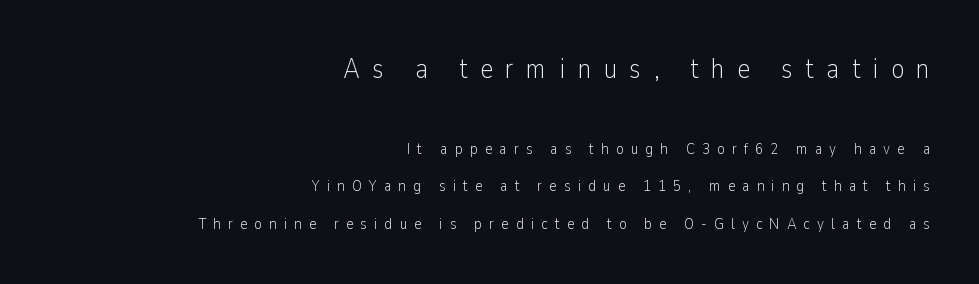
{"serif": "no", "italic": "no", "bold": "no", "weight": "light", "width": "condensed", "stroke_contrast": "low", "x_height": "medium", "monospaced": "no", "underline": "no", "align": "right", "line_spacing": "loose", "line_spacing_ratio": 2.34, "letter_spacing": "wide", "letter_spacing_em": 0.44, "larger_block": "first", "size_ratio": 1.75, "glyph_px": 28}
